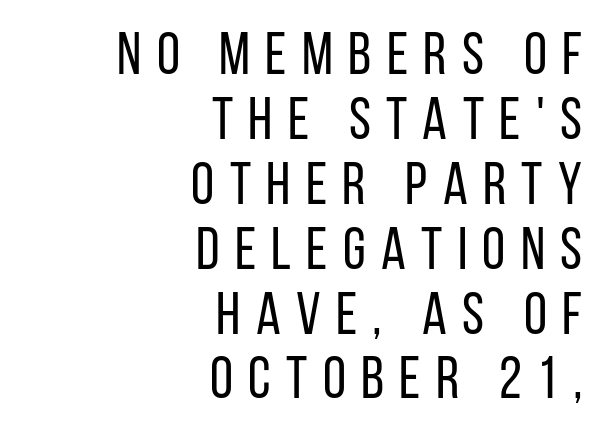
{"serif": "no", "italic": "no", "bold": "no", "weight": "regular", "width": "condensed", "stroke_contrast": "low", "x_height": "large", "monospaced": "no", "underline": "no", "align": "right", "line_spacing": "tight", "line_spacing_ratio": 1.1, "letter_spacing": "wide", "letter_spacing_em": 0.26, "glyph_px": 59}
